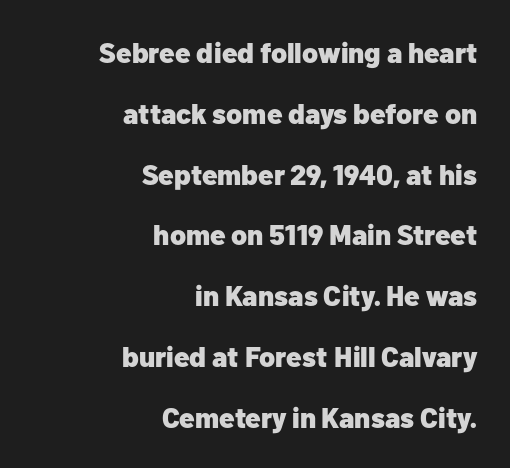
The line-height multiplier appears high, well above default. Nobody drew a line under any word here. Line endings align vertically; line beginnings do not. Proportional: the letters do not fall into vertical columns.
